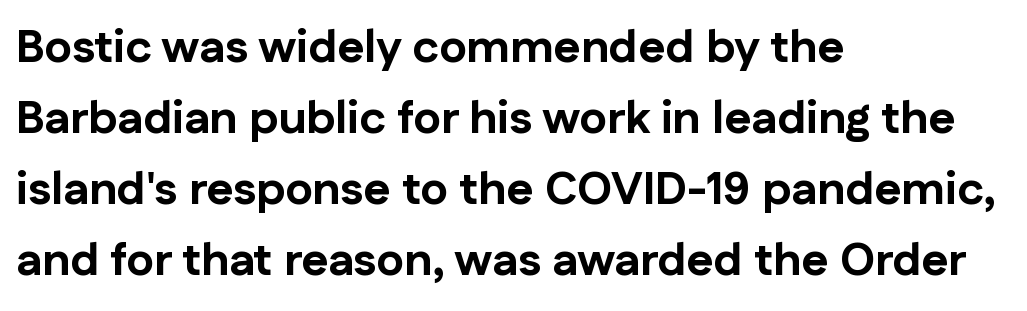
{"serif": "no", "italic": "no", "bold": "yes", "weight": "bold", "width": "normal", "stroke_contrast": "low", "x_height": "medium", "monospaced": "no", "underline": "no", "align": "left", "line_spacing": "normal", "line_spacing_ratio": 1.54, "letter_spacing": "normal", "letter_spacing_em": 0.0, "glyph_px": 46}
